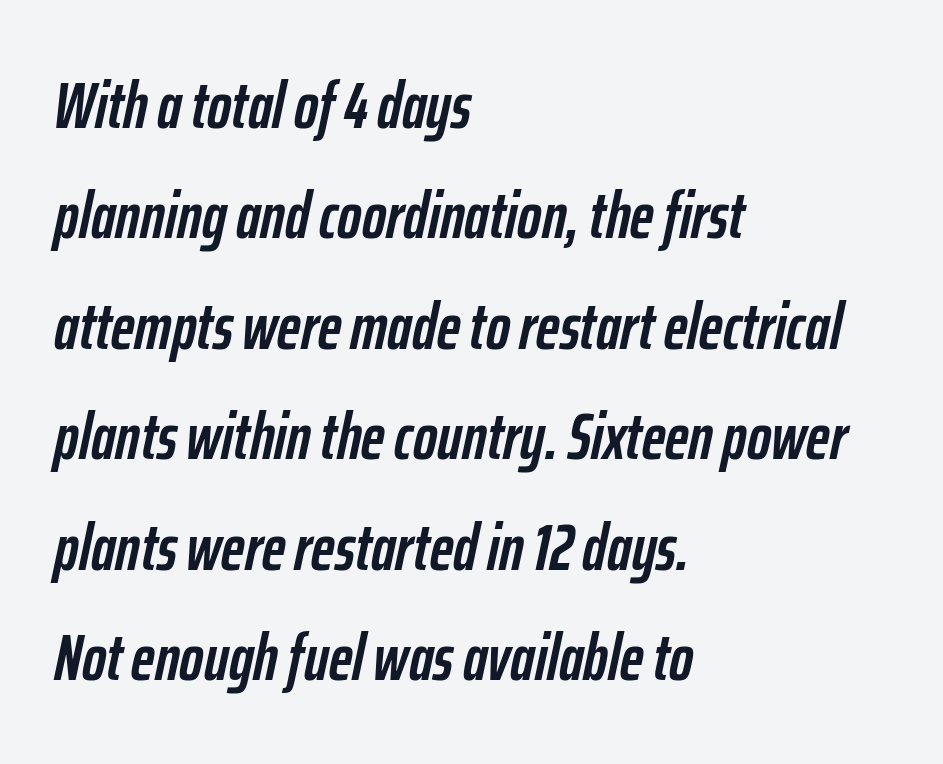
Vertically, the passage feels balanced, rows spaced as you'd expect. Heavy-handed strokes throughout: this text is bold. Slant detected: the letters are inclined. Proportional: the letters do not fall into vertical columns. The text block is weighted toward the left margin, trailing off unevenly rightward. The foot of each line stays bare and open.
